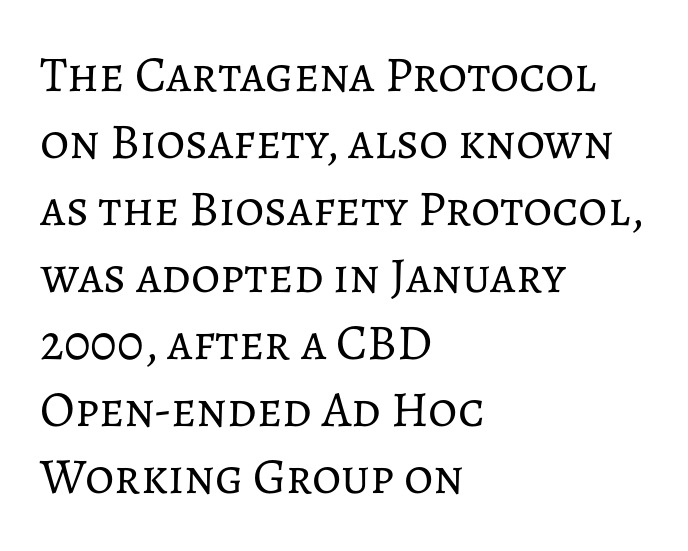
Q: Is the text bold? A: No.
Q: Is the text italic (slanted)? A: No, it is upright.
Q: Is the text underlined? A: No.
Q: How is the paragraph aligned? A: Left-aligned.
Q: Is the spacing between letters normal or unusually wide? A: Normal.
Q: Is the spacing between lines tight, normal or loose? A: Normal.
Q: Width (condensed, normal, or wide)? A: Normal.
Q: Stroke contrast? A: Low.
Q: x-height? A: Medium.
Q: Monospaced? A: No.
